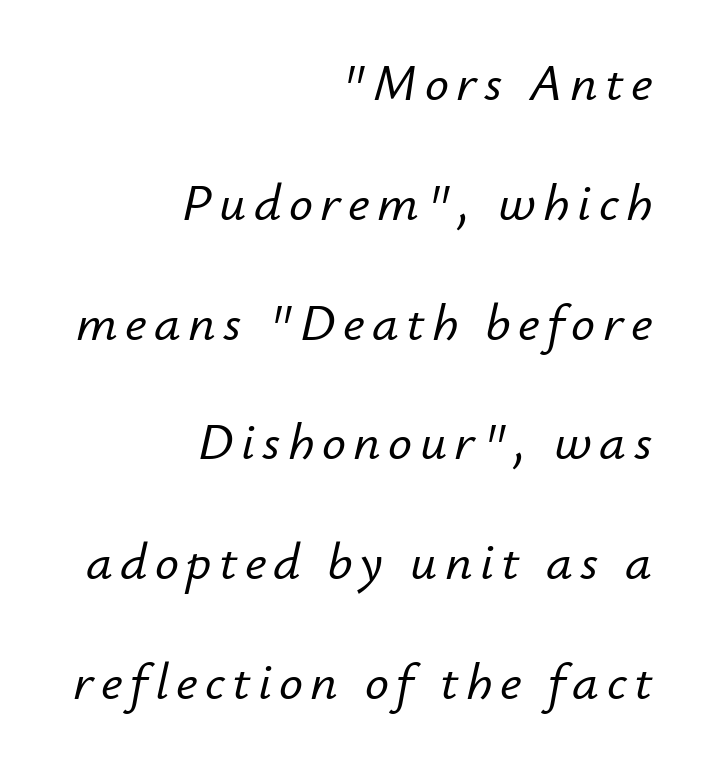
{"italic": "yes", "lean": "right", "slant_degrees": 12, "width": "normal", "stroke_contrast": "low", "x_height": "small", "monospaced": "no", "underline": "no", "align": "right", "line_spacing": "loose", "line_spacing_ratio": 2.26, "glyph_px": 53}
